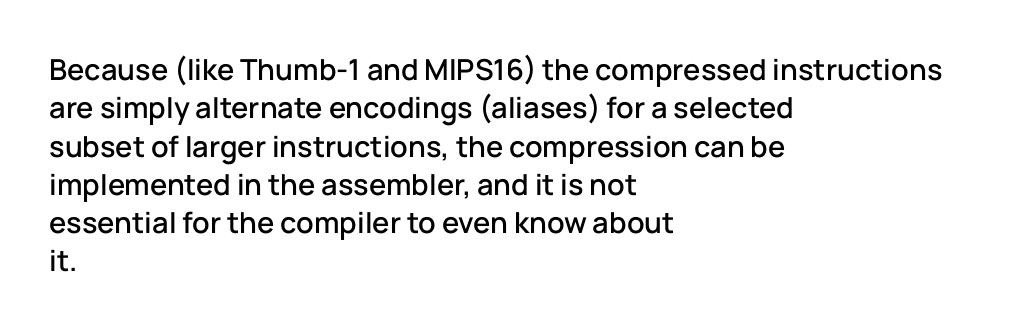
{"serif": "no", "italic": "no", "width": "normal", "stroke_contrast": "low", "x_height": "medium", "monospaced": "no", "underline": "no", "align": "left", "line_spacing": "normal", "line_spacing_ratio": 1.32, "letter_spacing": "normal", "letter_spacing_em": 0.0, "glyph_px": 29}
